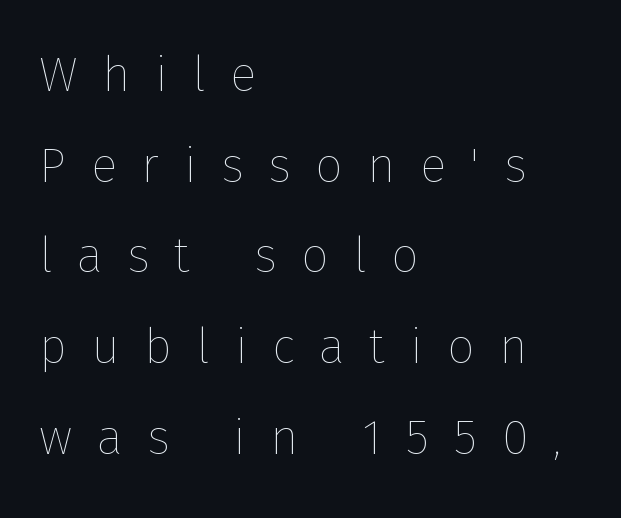
The image shows 49 px thin type, upright; set left-aligned, line spacing 1.85x, unusually wide letter spacing (+0.5 em), not underlined; low stroke contrast and a medium x-height.
